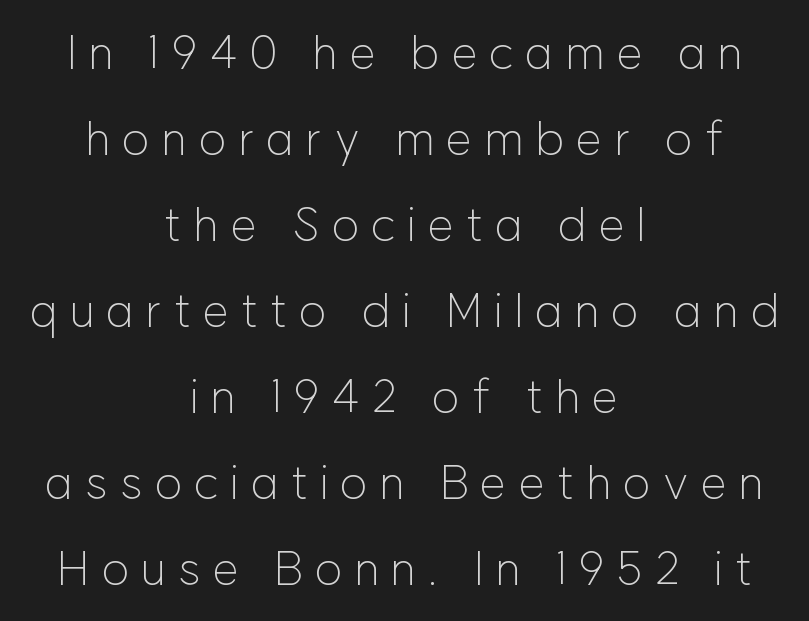
The image shows 47 px light sans-serif type, upright; set centered, line spacing 1.83x, unusually wide letter spacing (+0.26 em), not underlined; low stroke contrast and a medium x-height.
